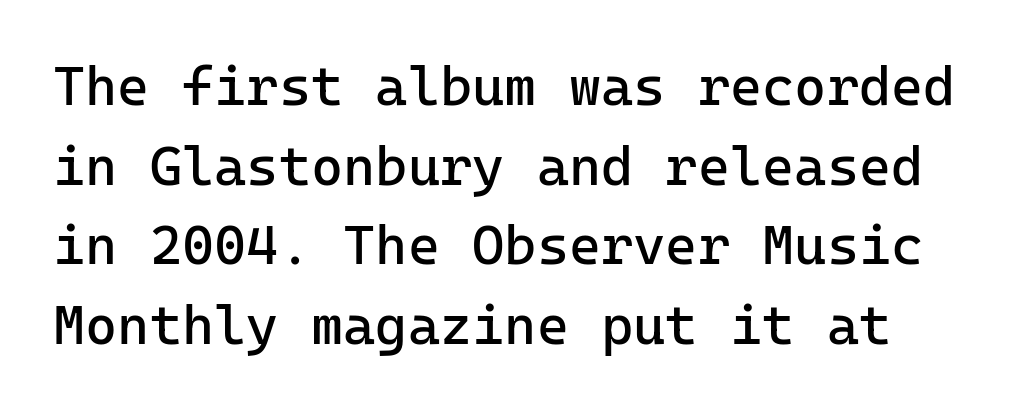
The image shows 55 px regular-weight sans-serif type, upright, monospaced; set normal line spacing (1.45x), normal letter spacing, not underlined; low stroke contrast and a medium x-height.
